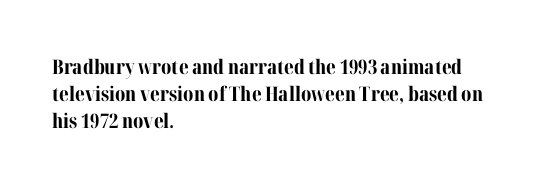
The image shows 20 px bold type, upright; set left-aligned, normal line spacing (1.35x), normal letter spacing, not underlined.
